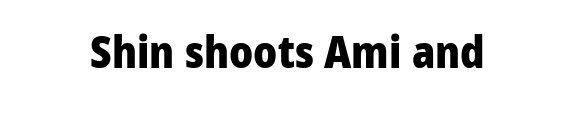
The image shows 44 px heavy sans-serif type, upright; set normal letter spacing, not underlined; low stroke contrast and a medium x-height.
